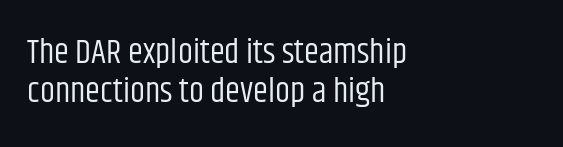
{"serif": "no", "italic": "no", "bold": "no", "weight": "regular", "width": "condensed", "stroke_contrast": "low", "x_height": "large", "monospaced": "no", "underline": "no", "align": "left", "line_spacing_ratio": 1.16, "letter_spacing": "normal", "letter_spacing_em": 0.0, "glyph_px": 34}
